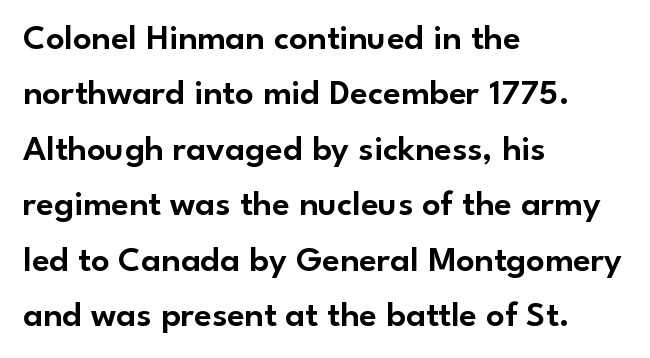
Glyph-to-glyph distance matches everyday printed text. Is this a sans? Yes — the strokes have no serifs. A typesetter would call this proportional, since set widths differ per character. It's the straight-up-and-down kind of type.
